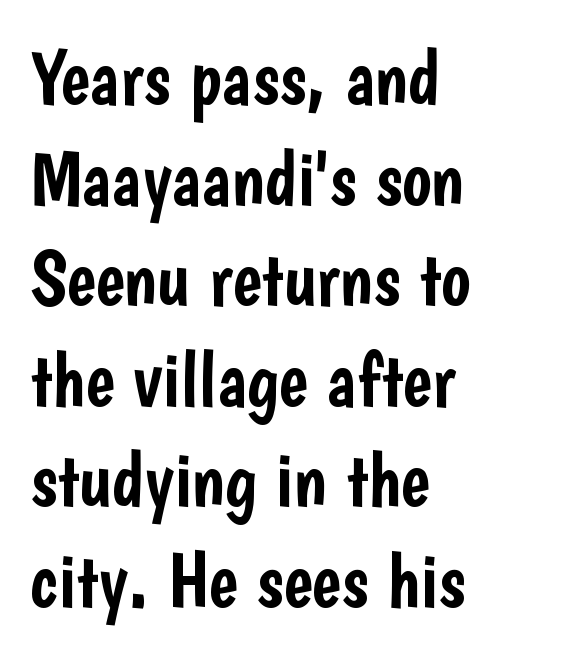
The image shows 78 px condensed sans-serif type, upright; set left-aligned, normal line spacing (1.29x), normal letter spacing, not underlined; low stroke contrast and a medium x-height.
